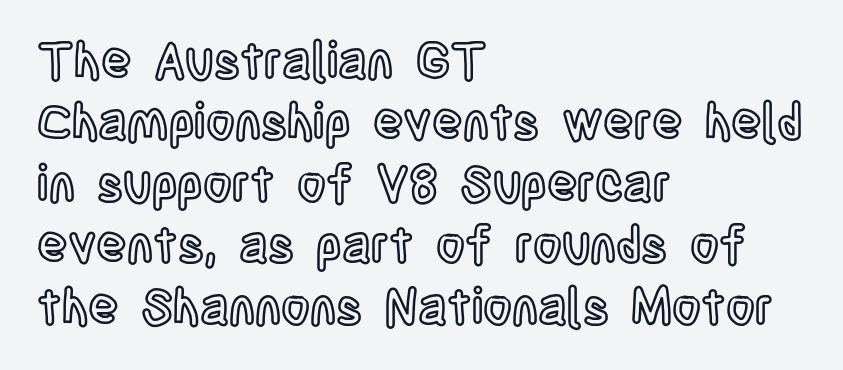
The image shows 50 px condensed type, upright; set left-aligned, line spacing 1.23x, normal letter spacing, not underlined; a large x-height.
